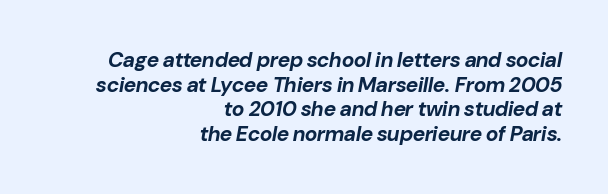
{"italic": "yes", "lean": "right", "slant_degrees": 10, "bold": "yes", "underline": "no", "align": "right", "line_spacing_ratio": 1.17, "letter_spacing": "normal", "letter_spacing_em": 0.0, "glyph_px": 21}
